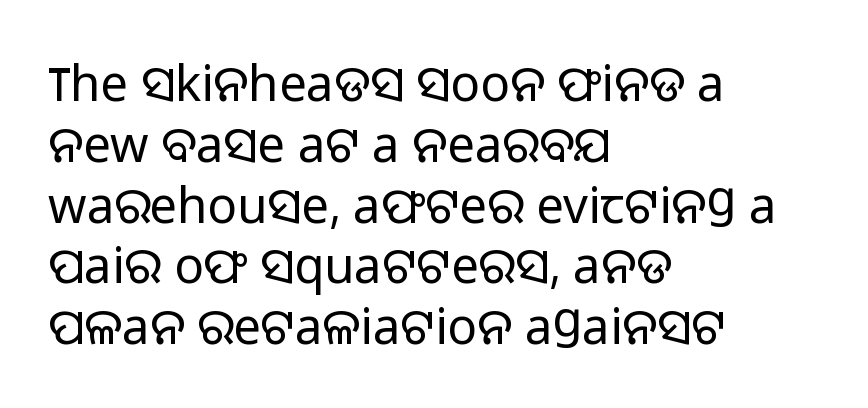
The image shows 49 px regular-weight sans-serif type, upright; set left-aligned, line spacing 1.24x, normal letter spacing, not underlined; low stroke contrast and a medium x-height.
